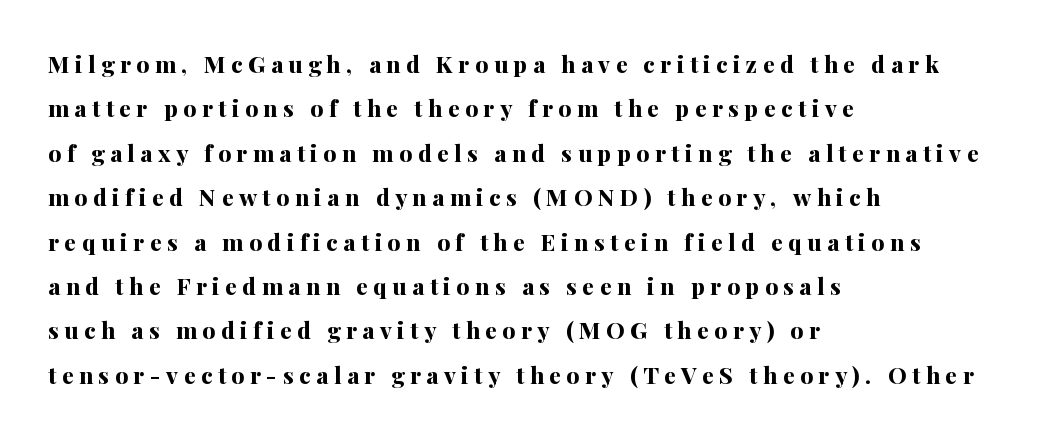
Q: Is the text bold? A: Yes.
Q: Is the text italic (slanted)? A: No, it is upright.
Q: Is the text underlined? A: No.
Q: How is the paragraph aligned? A: Left-aligned.
Q: Is the spacing between letters normal or unusually wide? A: Unusually wide.
Q: Is the spacing between lines tight, normal or loose? A: Loose.
